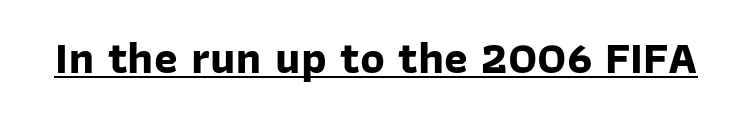
The image shows 45 px bold sans-serif type; set normal letter spacing, underlined; low stroke contrast and a medium x-height.
